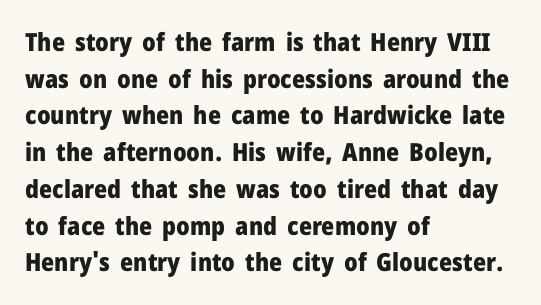
Compared with an ordinary text face, these strokes are far heavier — a full bold. Tall strokes in this sample are plumb rather than angled. Reading down the block, your eye returns to a fixed left position each line. The space directly below the letters is spotless. Leading matches the norm, producing a regular column. The type is set solid horizontally, with unmodified tracking.
